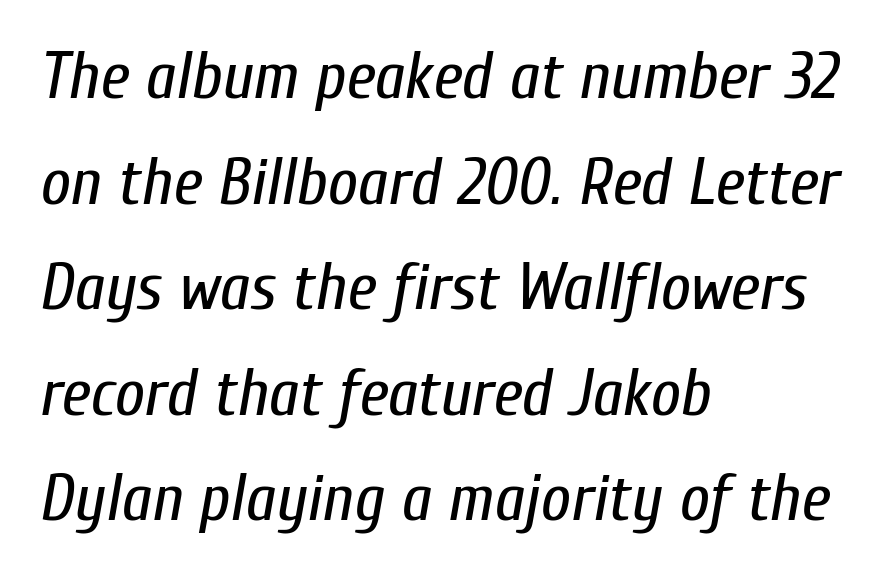
The image shows 66 px regular-weight, condensed type, italic (leaning right); set left-aligned, normal line spacing (1.6x), normal letter spacing, not underlined; low stroke contrast and a medium x-height.
